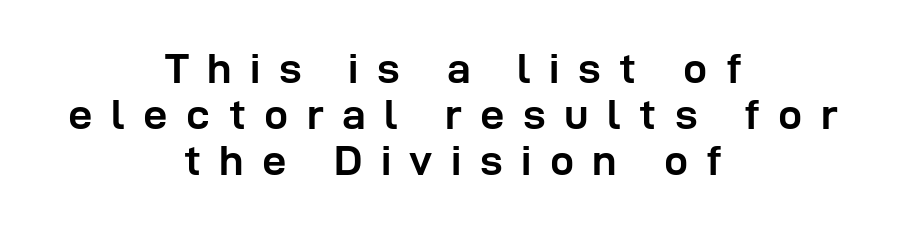
The image shows 43 px semibold sans-serif type, upright; set centered, tight line spacing (1.07x), unusually wide letter spacing (+0.43 em), not underlined; low stroke contrast and a medium x-height.
